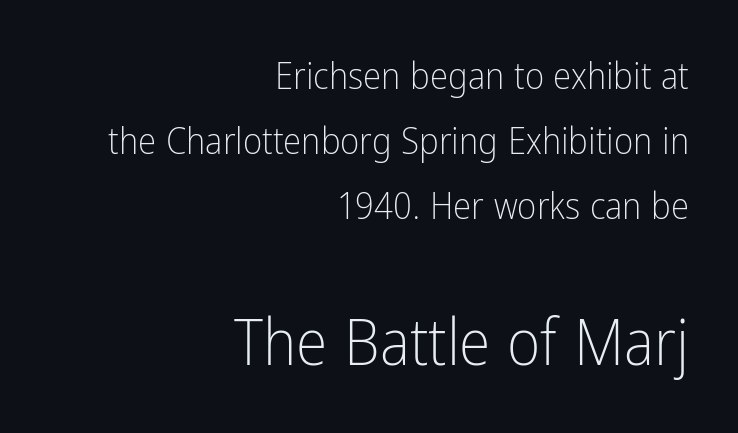
Compared with a typical body face, this is equally light or lighter still. Spacing verdict: proportional, widths tailored to each character. Check under the words: just untouched page. This is the regular roman posture of the typeface.
